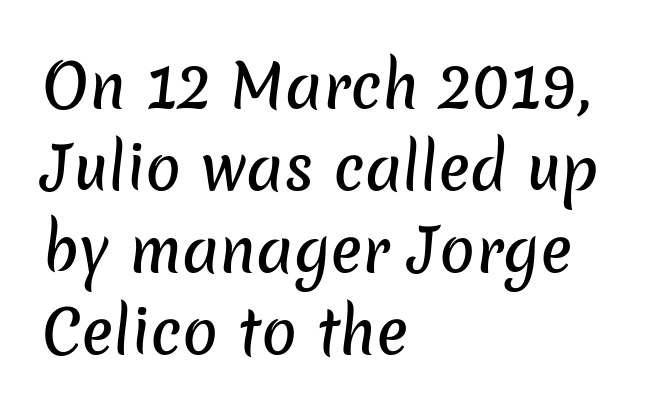
The image shows 59 px sans-serif type; set left-aligned, normal line spacing (1.39x), normal letter spacing, not underlined; low stroke contrast and a medium x-height.
